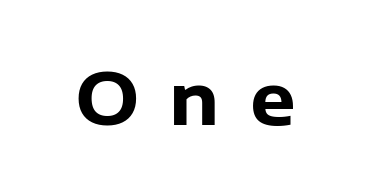
{"serif": "no", "italic": "no", "bold": "yes", "weight": "heavy", "width": "normal", "stroke_contrast": "low", "x_height": "medium", "monospaced": "no", "underline": "no", "letter_spacing": "wide", "letter_spacing_em": 0.42, "glyph_px": 72}
